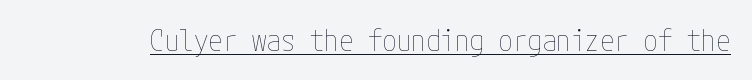
This sample uses plain, unmodified letter spacing. Beneath each row of characters lies a ruled line. Posture: upright roman. The letterforms sit at book weight or below.
